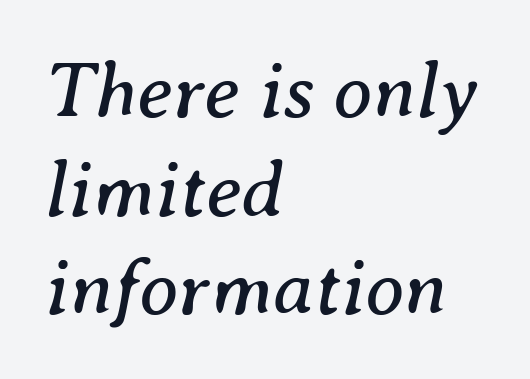
{"serif": "yes", "italic": "yes", "lean": "right", "slant_degrees": 8, "bold": "no", "weight": "regular", "width": "normal", "stroke_contrast": "medium", "x_height": "medium", "monospaced": "no", "underline": "no", "align": "left", "line_spacing": "normal", "line_spacing_ratio": 1.25, "letter_spacing": "normal", "letter_spacing_em": 0.0, "glyph_px": 79}
